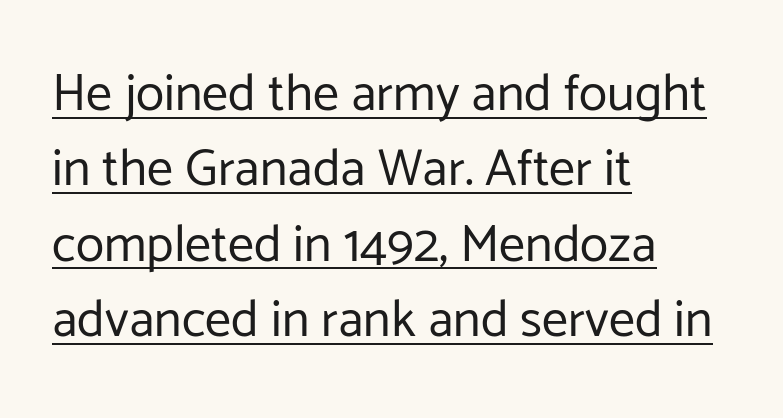
Successive baselines arrive at the customary interval. Inter-character spacing is left at the font's built-in metrics. The axis of the letterforms is exactly vertical. Spacing verdict: proportional, widths tailored to each character. Is this a heavy cut? Hardly; it is regular or lighter. Compared with a centered layout, this one pins lines to the left instead.
